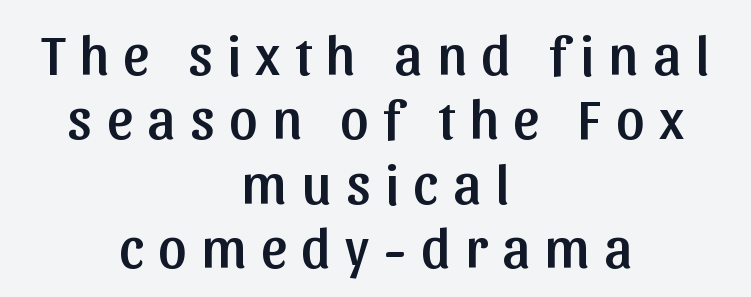
The image shows 56 px sans-serif type, upright; set centered, tight line spacing (1.15x), unusually wide letter spacing (+0.26 em), not underlined; low stroke contrast and a medium x-height.
